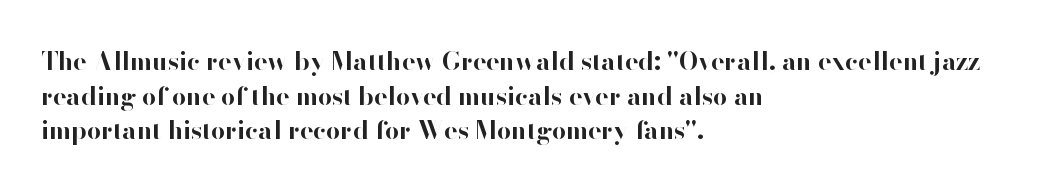
The image shows 25 px bold type, upright; set left-aligned, normal line spacing (1.39x), normal letter spacing, not underlined.
